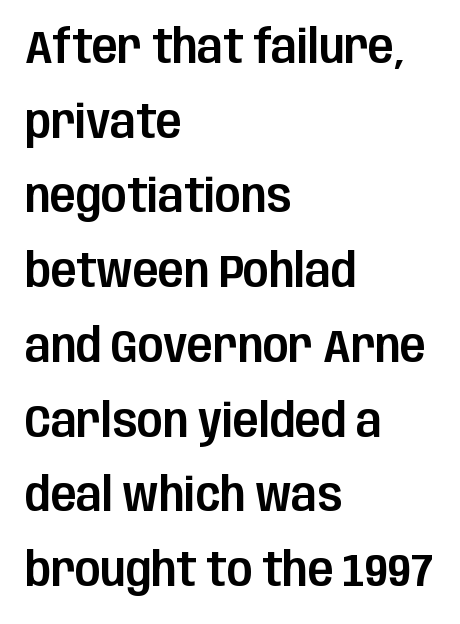
The image shows 47 px condensed sans-serif type, upright; set left-aligned, normal line spacing (1.59x), normal letter spacing, not underlined; low stroke contrast and a large x-height.
